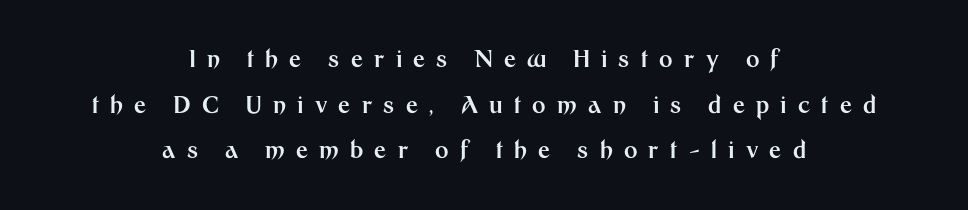
Chunky letters — that's bold for sure. A roman cut, with each character standing at attention. These lines have a slow, spaced-out rhythm from letter to letter. Letters rest on an invisible, unmarked baseline.
